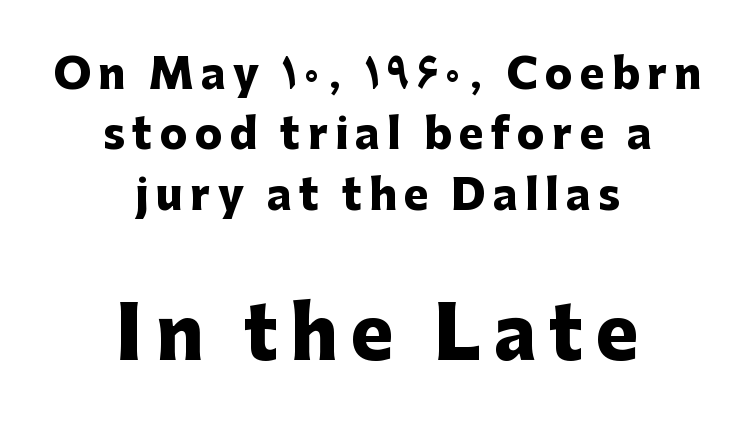
{"serif": "no", "italic": "no", "bold": "yes", "weight": "heavy", "width": "normal", "stroke_contrast": "low", "x_height": "medium", "monospaced": "no", "underline": "no", "align": "center", "line_spacing": "normal", "line_spacing_ratio": 1.47, "larger_block": "second", "size_ratio": 1.73, "glyph_px": 71}
